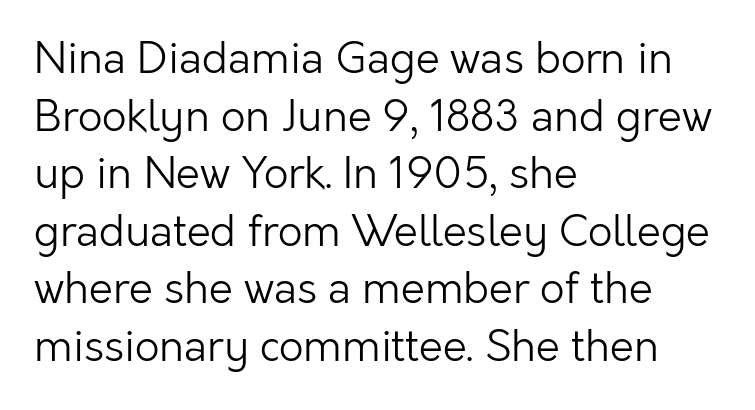
{"serif": "no", "italic": "no", "bold": "no", "weight": "light", "width": "normal", "stroke_contrast": "low", "x_height": "medium", "monospaced": "no", "underline": "no", "align": "left", "line_spacing": "normal", "line_spacing_ratio": 1.34, "letter_spacing": "normal", "letter_spacing_em": 0.0, "glyph_px": 43}
